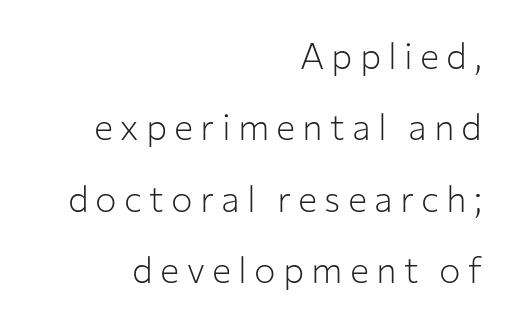
Q: Is the text bold? A: No.
Q: Is the text italic (slanted)? A: No, it is upright.
Q: Is the typeface a serif or a sans-serif typeface? A: Sans-serif.
Q: Is the text underlined? A: No.
Q: How is the paragraph aligned? A: Right-aligned.
Q: Is the spacing between letters normal or unusually wide? A: Unusually wide.
Q: Is the spacing between lines tight, normal or loose? A: Loose.
Q: Width (condensed, normal, or wide)? A: Normal.
Q: Stroke contrast? A: Low.
Q: x-height? A: Medium.
Q: Monospaced? A: No.
